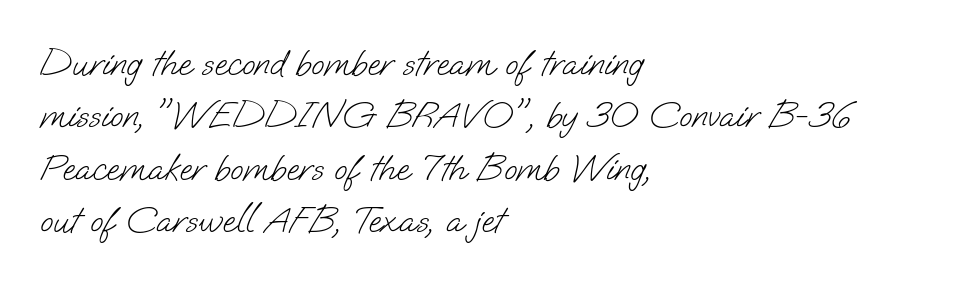
{"serif": "no", "bold": "no", "weight": "light", "width": "normal", "stroke_contrast": "low", "x_height": "small", "monospaced": "no", "underline": "no", "align": "left", "line_spacing": "normal", "line_spacing_ratio": 1.38, "letter_spacing": "normal", "letter_spacing_em": 0.0, "glyph_px": 38}
